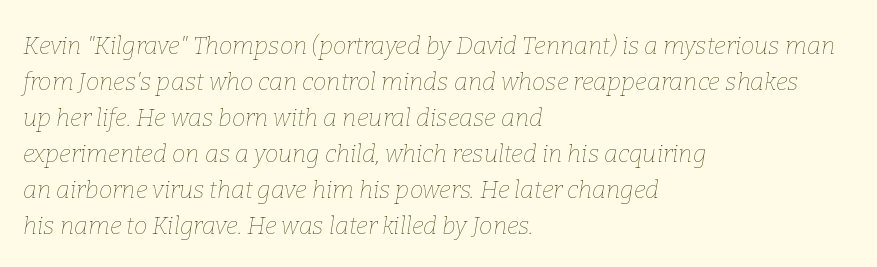
Q: Is the text bold? A: No.
Q: Is the text italic (slanted)? A: Yes, it leans right by about 9 degrees.
Q: Is the text underlined? A: No.
Q: How is the paragraph aligned? A: Left-aligned.
Q: Is the spacing between letters normal or unusually wide? A: Normal.
Q: Is the spacing between lines tight, normal or loose? A: Normal.
